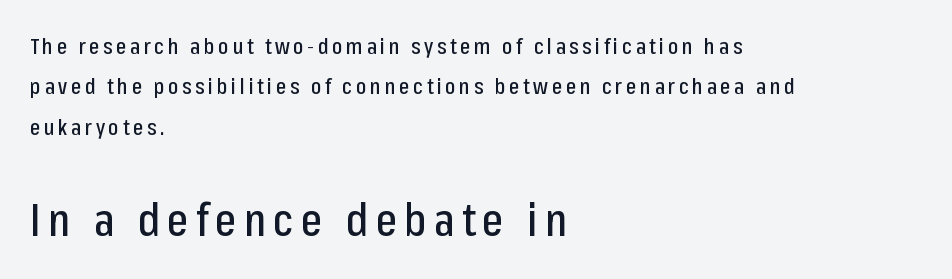
Q: Is the text italic (slanted)? A: No, it is upright.
Q: Is the typeface a serif or a sans-serif typeface? A: Sans-serif.
Q: Is the text underlined? A: No.
Q: How is the paragraph aligned? A: Left-aligned.
Q: Which block of text is set in a larger size, the first (top) or the second (bottom)? A: The second (bottom) one.
Q: Width (condensed, normal, or wide)? A: Condensed.
Q: Stroke contrast? A: Low.
Q: x-height? A: Medium.
Q: Monospaced? A: No.
